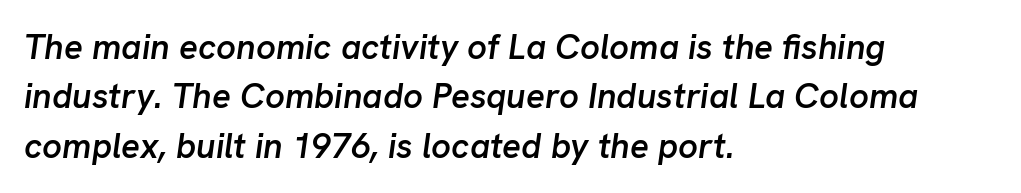
{"italic": "yes", "lean": "right", "slant_degrees": 8, "bold": "semi", "weight": "semibold", "width": "normal", "stroke_contrast": "low", "x_height": "medium", "monospaced": "no", "underline": "no", "align": "left", "line_spacing": "normal", "line_spacing_ratio": 1.41, "letter_spacing": "normal", "letter_spacing_em": 0.0, "glyph_px": 35}
